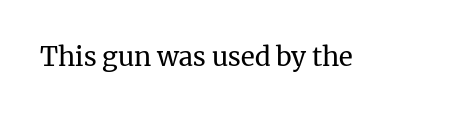
A roman cut, with each character standing at attention. Decoration check: the copy has no underline. The gaps between neighbouring characters are ordinary and unremarkable. Bold? No — there's no thickening of the strokes.
